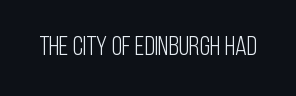
{"italic": "no", "bold": "no", "underline": "no", "letter_spacing": "normal", "letter_spacing_em": 0.0, "glyph_px": 27}
